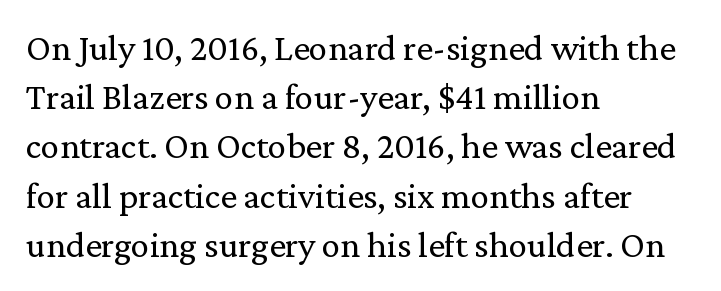
Q: Is the text bold? A: No.
Q: Is the text italic (slanted)? A: No, it is upright.
Q: Is the typeface a serif or a sans-serif typeface? A: Serif.
Q: Is the text underlined? A: No.
Q: How is the paragraph aligned? A: Left-aligned.
Q: Is the spacing between letters normal or unusually wide? A: Normal.
Q: Is the spacing between lines tight, normal or loose? A: Normal.
Q: Width (condensed, normal, or wide)? A: Normal.
Q: Stroke contrast? A: Low.
Q: x-height? A: Medium.
Q: Monospaced? A: No.
